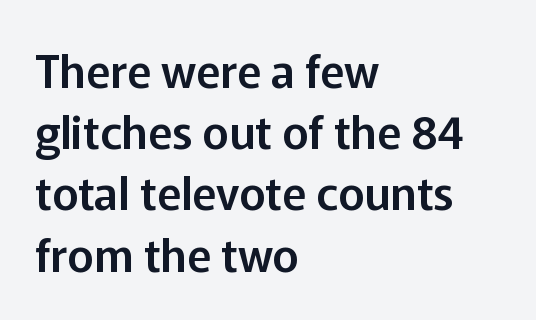
The tracking reads as untouched default to a designer's eye. A sans-serif font was chosen for this passage. Line spacing here is normal. The rag falls on the right side of this text block. The type sits square on the baseline with zero lean. The letters advance in unequal steps, a hallmark of proportional type.
